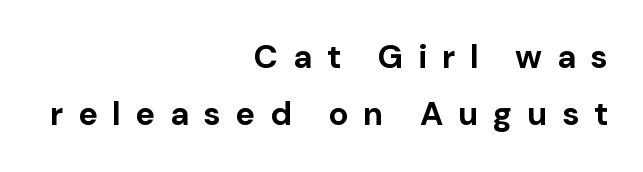
Q: Is the text bold? A: Yes.
Q: Is the text italic (slanted)? A: No, it is upright.
Q: Is the typeface a serif or a sans-serif typeface? A: Sans-serif.
Q: Is the text underlined? A: No.
Q: How is the paragraph aligned? A: Right-aligned.
Q: Is the spacing between letters normal or unusually wide? A: Unusually wide.
Q: Width (condensed, normal, or wide)? A: Normal.
Q: Stroke contrast? A: Low.
Q: x-height? A: Medium.
Q: Monospaced? A: No.
